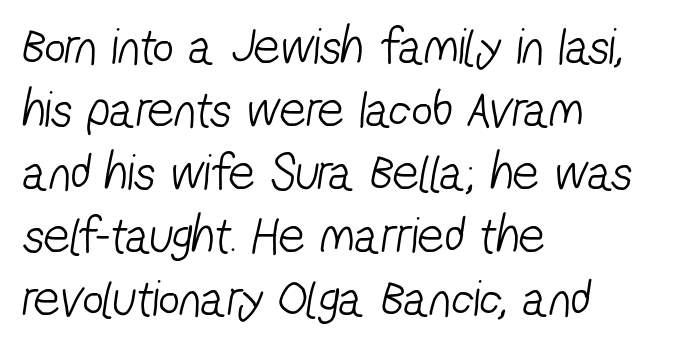
Here the designer chose a conventional face with non-uniform glyph widths. This is sans-serif lettering, the kind often seen on screens and signage. A bare baseline throughout the passage. The tracking reads as untouched default to a designer's eye.
